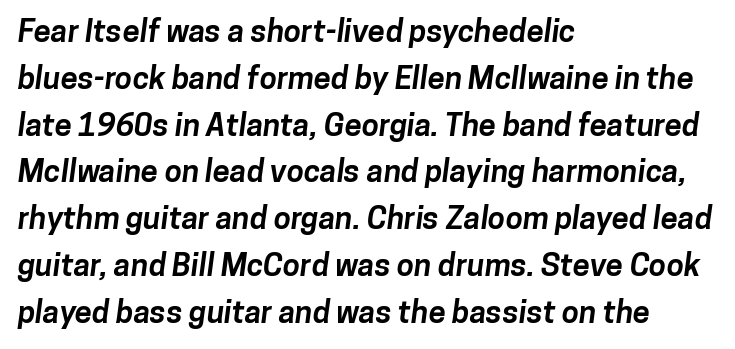
If you measured baseline to baseline, you'd find a middling distance. Short and long lines alike share a common starting point at left. A typesetter would call this proportional, since set widths differ per character. The font is running at its bold setting. Nobody drew a line under any word here. The horizontal fit of the characters is conventional and even.
